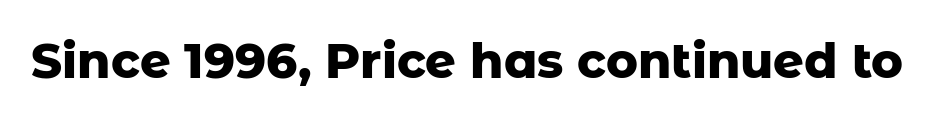
Notice how thick the strokes are: this is what a full bold looks like. The letters stand straight up with perfectly vertical stems. These lines are rendered in a variable-pitch font. Nobody drew a line under any word here. Nothing sits at the stroke ends, so this counts as sans-serif.
